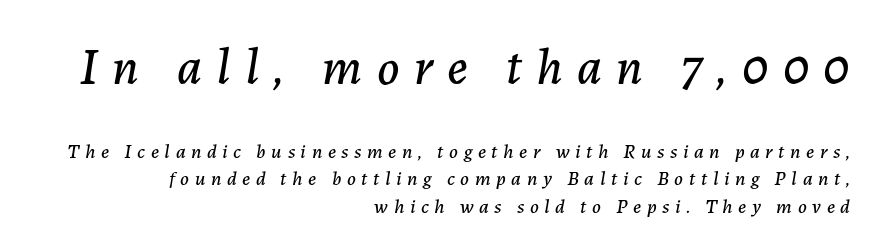
Size hierarchy here favors the leading block over the trailing one. In terms of posture, this sample is oblique. Is the letter spacing exaggerated? Yes — the characters are pushed far apart. The rows are spaced the way most documents space them. The passage shown is typed in a proportional face where columns would drift.
